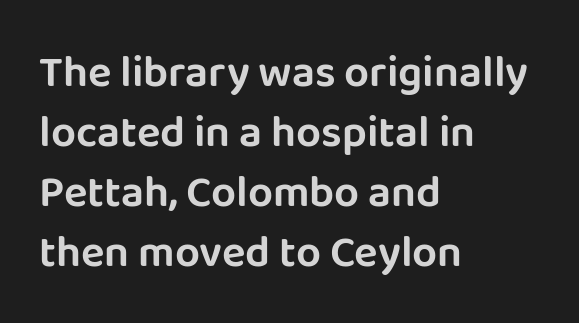
Q: Is the text italic (slanted)? A: No, it is upright.
Q: Is the typeface a serif or a sans-serif typeface? A: Sans-serif.
Q: Is the text underlined? A: No.
Q: How is the paragraph aligned? A: Left-aligned.
Q: Is the spacing between letters normal or unusually wide? A: Normal.
Q: Is the spacing between lines tight, normal or loose? A: Normal.
Q: Width (condensed, normal, or wide)? A: Normal.
Q: Stroke contrast? A: Low.
Q: x-height? A: Large.
Q: Monospaced? A: No.
